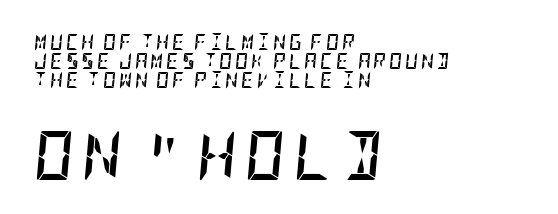
{"italic": "yes", "lean": "right", "slant_degrees": 5, "bold": "yes", "weight": "semibold", "width": "condensed", "stroke_contrast": "low", "x_height": "large", "underline": "no", "align": "left", "line_spacing_ratio": 1.2, "larger_block": "second", "size_ratio": 3.06, "glyph_px": 49}
